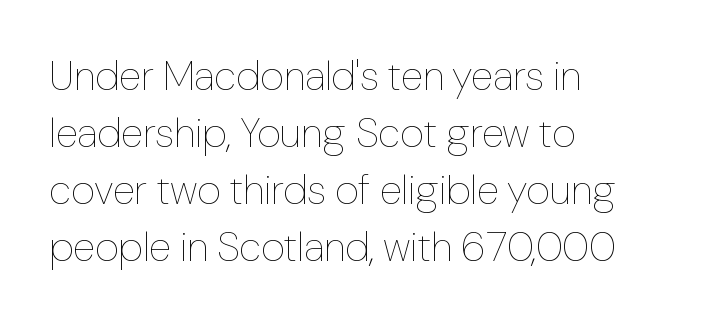
Q: Is the text bold? A: No.
Q: Is the text italic (slanted)? A: No, it is upright.
Q: Is the text underlined? A: No.
Q: How is the paragraph aligned? A: Left-aligned.
Q: Is the spacing between letters normal or unusually wide? A: Normal.
Q: Is the spacing between lines tight, normal or loose? A: Normal.
Q: Width (condensed, normal, or wide)? A: Normal.
Q: Stroke contrast? A: Low.
Q: x-height? A: Medium.
Q: Monospaced? A: No.
